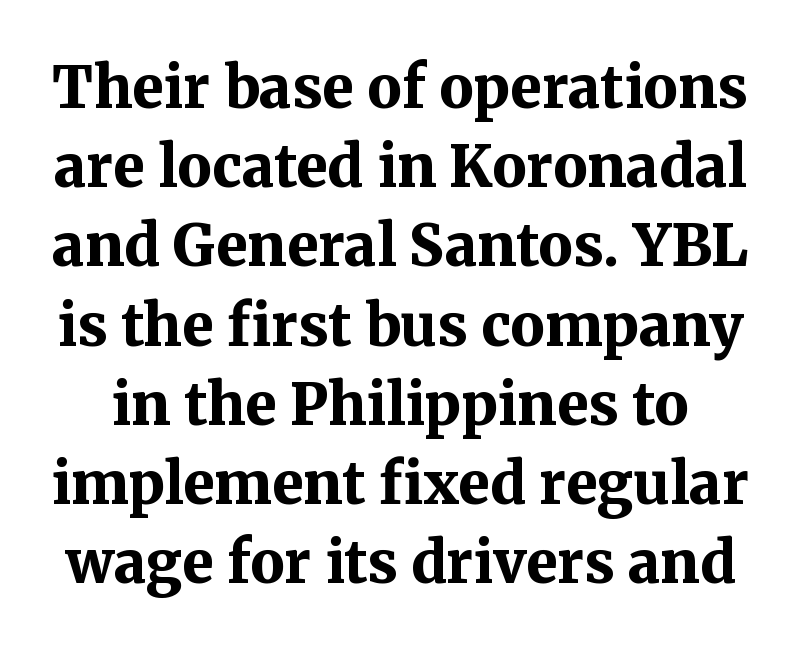
The image shows 57 px bold serif type, upright; set normal line spacing (1.39x), normal letter spacing, not underlined; medium stroke contrast and a medium x-height.
